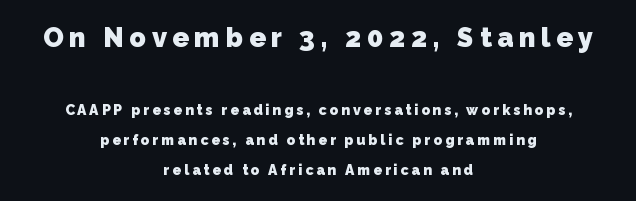
No word sits above an underline. Typeset on center — no edge is straight. The letters in the upper block stand taller than those in the block below. Glyph-to-glyph distance is far greater than everyday printed text. Pretty heavy lettering here — definitely bold.
